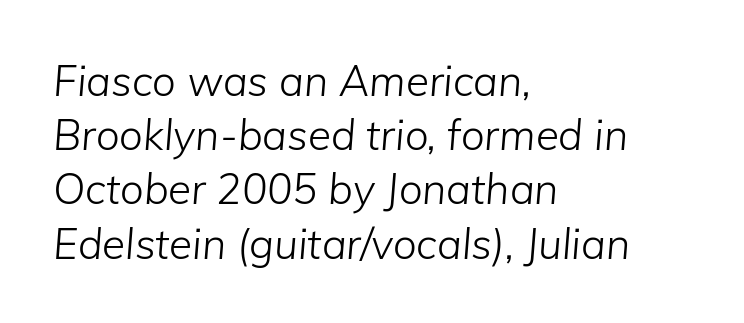
The line-height multiplier appears to be the usual default. Typeset ragged right — the left edge is the straight one. Rendered with sloped, italic letterforms. The font is comparable to plain body text, perhaps lighter. The baseline area is clear. A typesetter would call this proportional, since set widths differ per character.
